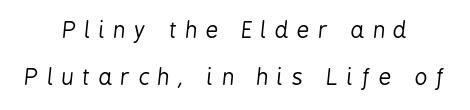
The image shows 22 px text type, italic (leaning right); set centered, loose line spacing (2.15x), unusually wide letter spacing (+0.39 em), not underlined.
